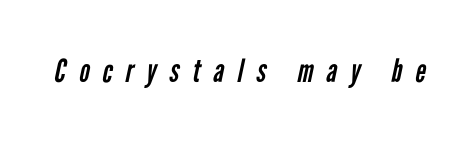
Do the characters align in a grid? No, the font is proportional. The baseline area is clear. The characters display no serif detailing; their extremities are plain. No letter is thick-stroked: the sample isn't bold.
